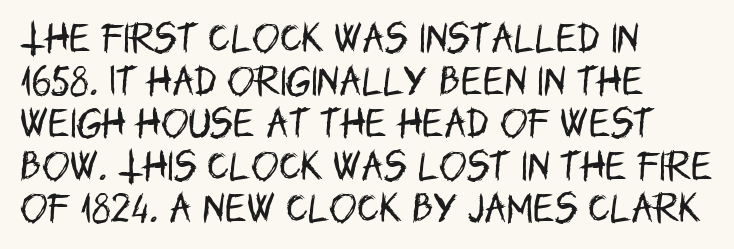
The image shows 33 px regular-weight, condensed sans-serif type, upright; set left-aligned, normal line spacing (1.29x), normal letter spacing, not underlined; low stroke contrast and a large x-height.
